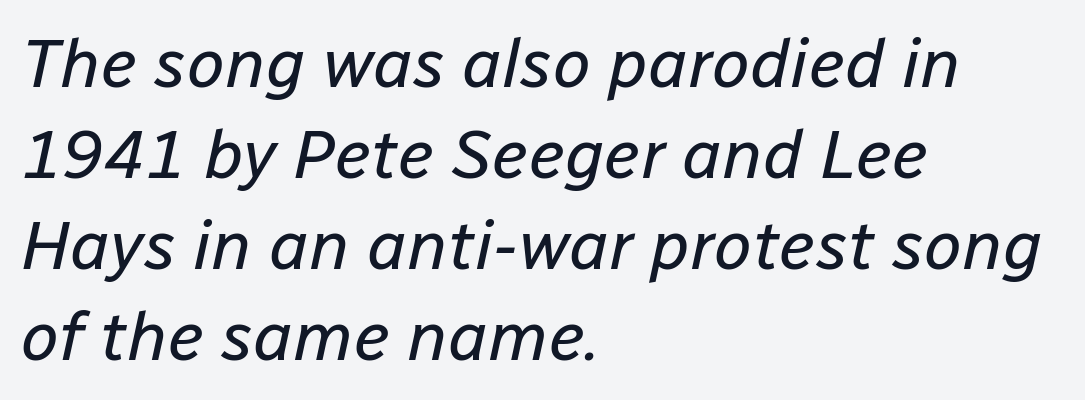
The image shows 69 px regular-weight type, italic (leaning right); set left-aligned, normal line spacing (1.32x), normal letter spacing, not underlined; low stroke contrast and a medium x-height.
